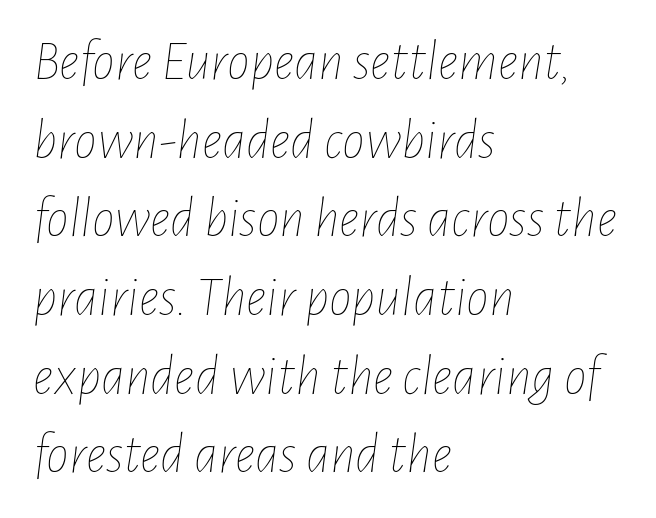
{"italic": "yes", "lean": "right", "slant_degrees": 7, "bold": "no", "weight": "thin", "width": "condensed", "stroke_contrast": "low", "x_height": "medium", "monospaced": "no", "underline": "no", "align": "left", "line_spacing": "normal", "line_spacing_ratio": 1.38, "letter_spacing": "normal", "letter_spacing_em": 0.0, "glyph_px": 57}
